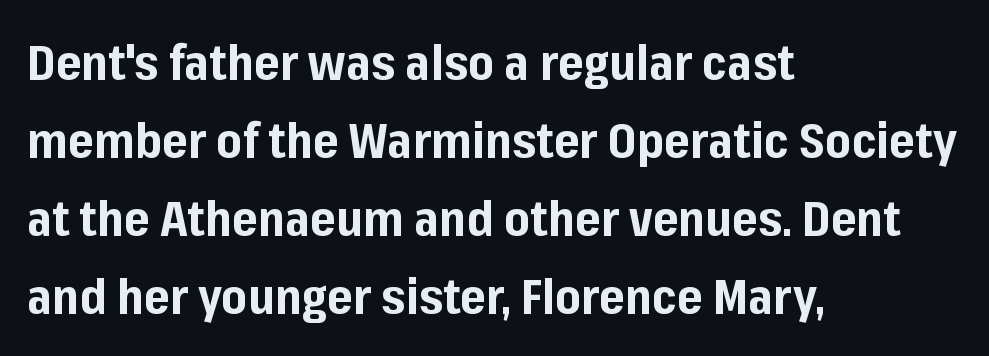
{"serif": "no", "italic": "no", "bold": "yes", "weight": "bold", "width": "normal", "stroke_contrast": "low", "x_height": "medium", "monospaced": "no", "underline": "no", "align": "left", "line_spacing": "normal", "line_spacing_ratio": 1.59, "letter_spacing": "normal", "letter_spacing_em": 0.0, "glyph_px": 49}
